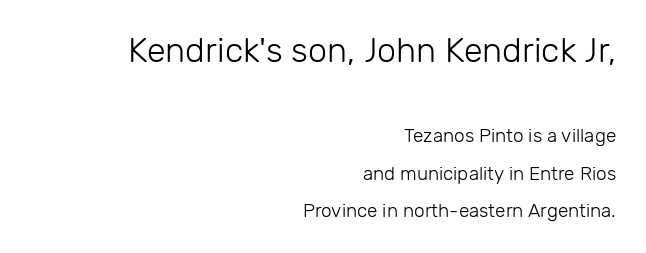
The image shows 34 px light sans-serif type, upright; set right-aligned, loose line spacing (1.97x), normal letter spacing, not underlined; the first (top) block is 1.79x larger; low stroke contrast and a medium x-height.
